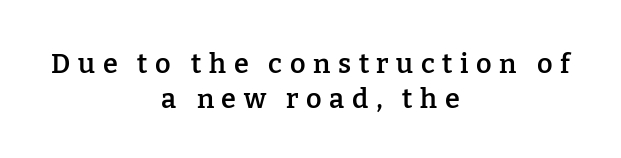
How would I describe the line gaps? Plain and ordinary. This sample is center-justified, so both line endings float freely. The letters stand upright; this is a roman face. Display-style spreading of the glyphs; the letterfit is very open. The characters look somewhat weighty, a semibold short of true bold. Plain, unruled lines of type.
